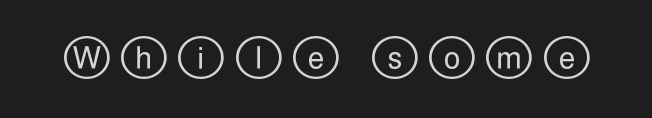
There is plenty of visible air inserted between adjacent glyphs. Any mark beneath the type? The region is blank. Upright lettering throughout.
